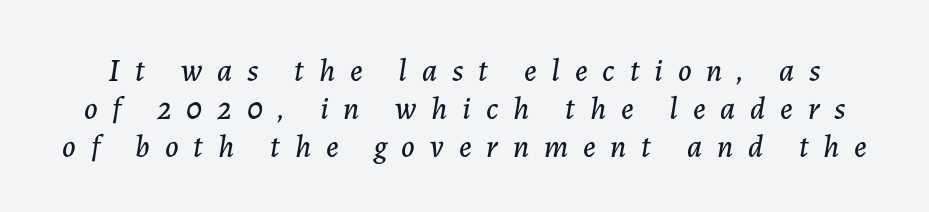
Notice how the stems are inclined rather than vertical — that's the hallmark of italics. Loose tracking; the words dissolve into strings of separated letters. The zone under the glyphs is completely vacant. These lines are rendered in a variable-pitch font.
